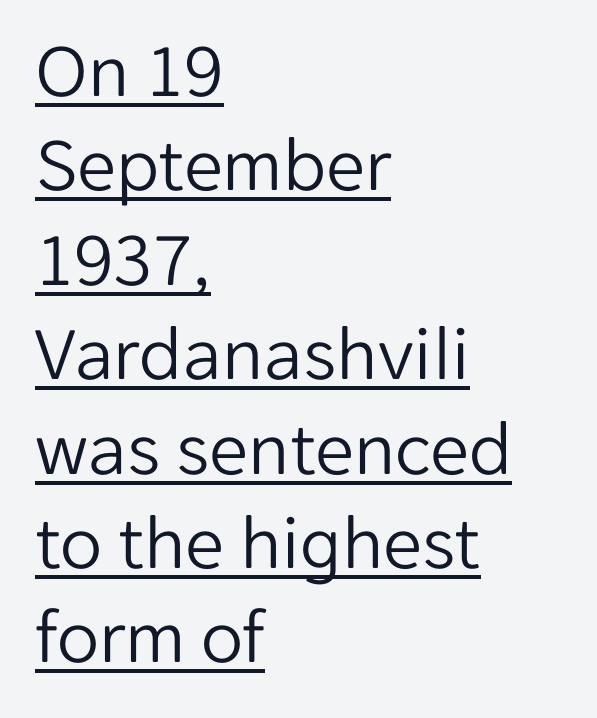
{"serif": "no", "italic": "no", "bold": "no", "weight": "light", "width": "normal", "stroke_contrast": "low", "x_height": "medium", "monospaced": "no", "underline": "yes", "align": "left", "line_spacing_ratio": 1.21, "letter_spacing": "normal", "letter_spacing_em": 0.0, "glyph_px": 78}
